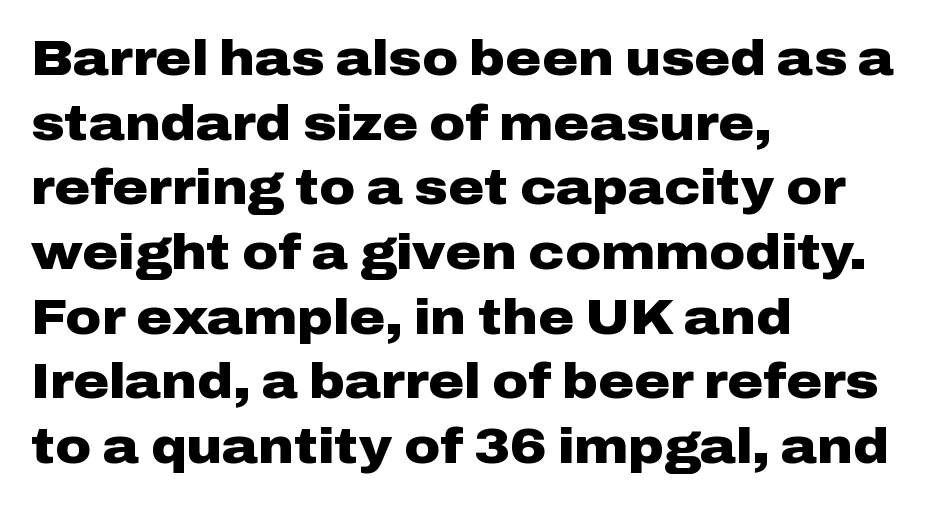
Baseline-to-baseline distance is the conventional proportion of letter height. Each glyph is drawn with heavy, bold strokes. The lettering holds an erect, upright posture throughout. Spacing verdict: proportional, widths tailored to each character. The designer went with a sans here, leaving each stem footless.
